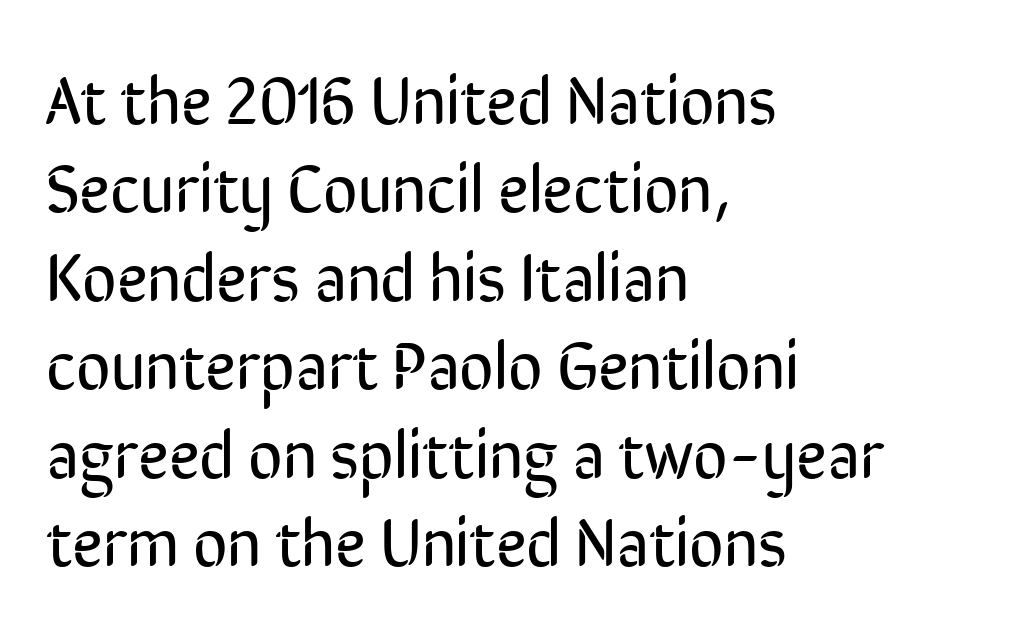
Q: Is the text bold? A: No.
Q: Is the text italic (slanted)? A: No, it is upright.
Q: Is the typeface a serif or a sans-serif typeface? A: Sans-serif.
Q: Is the text underlined? A: No.
Q: How is the paragraph aligned? A: Left-aligned.
Q: Is the spacing between letters normal or unusually wide? A: Normal.
Q: Is the spacing between lines tight, normal or loose? A: Normal.
Q: Width (condensed, normal, or wide)? A: Condensed.
Q: Stroke contrast? A: Low.
Q: x-height? A: Medium.
Q: Monospaced? A: No.
